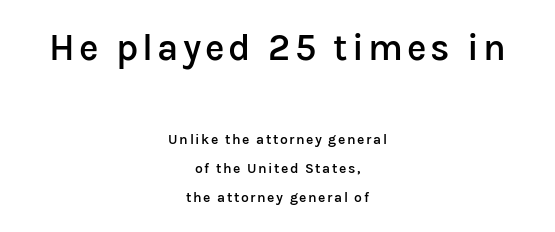
These lines are rendered in a variable-pitch font. A great deal of white space separates one row of letters from the next. The letters stand upright; this is a roman face. Check the space under the baseline: it is left empty. Character size in the leading block exceeds that of the trailing block.
